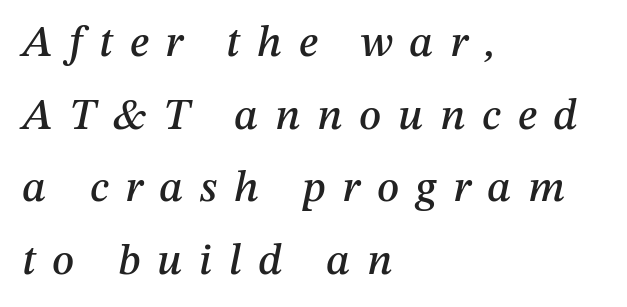
The image shows 44 px text type, italic (leaning right); set left-aligned, normal line spacing (1.65x), unusually wide letter spacing (+0.38 em), not underlined; medium stroke contrast and a medium x-height.
